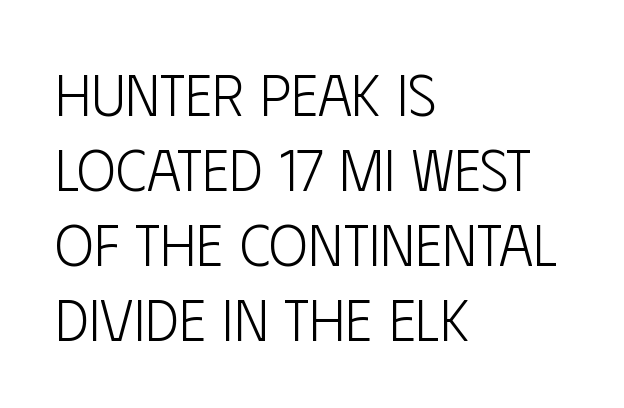
Q: Is the text bold? A: No.
Q: Is the text italic (slanted)? A: No, it is upright.
Q: Is the typeface a serif or a sans-serif typeface? A: Sans-serif.
Q: Is the text underlined? A: No.
Q: How is the paragraph aligned? A: Left-aligned.
Q: Is the spacing between letters normal or unusually wide? A: Normal.
Q: Is the spacing between lines tight, normal or loose? A: Normal.
Q: Width (condensed, normal, or wide)? A: Condensed.
Q: Stroke contrast? A: Low.
Q: x-height? A: Large.
Q: Monospaced? A: No.
